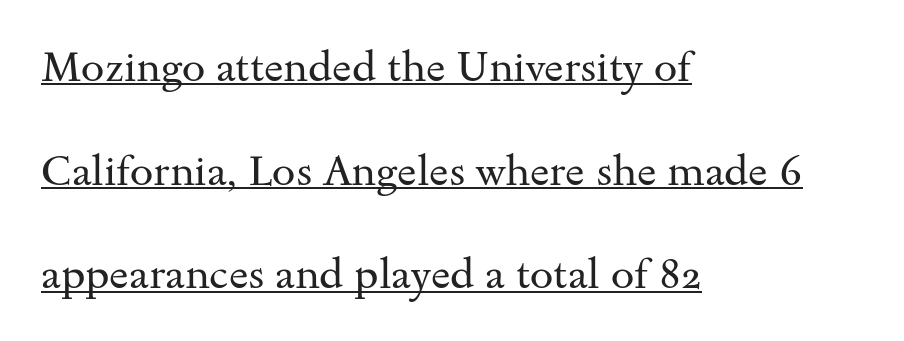
{"serif": "yes", "italic": "no", "bold": "no", "weight": "regular", "width": "wide", "stroke_contrast": "medium", "x_height": "small", "monospaced": "no", "underline": "yes", "align": "left", "line_spacing": "loose", "line_spacing_ratio": 2.47, "letter_spacing": "normal", "letter_spacing_em": 0.0, "glyph_px": 42}
